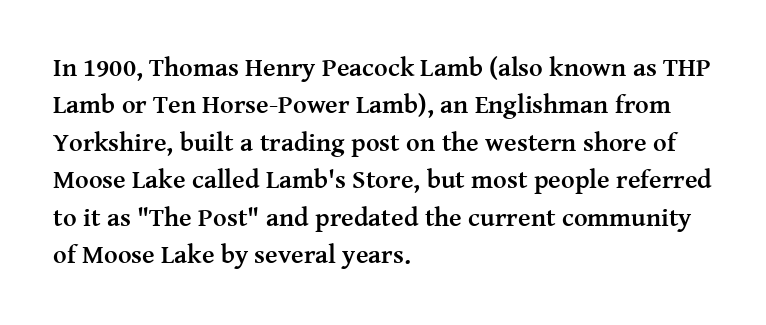
Q: Is the text bold? A: Yes.
Q: Is the text italic (slanted)? A: No, it is upright.
Q: Is the text underlined? A: No.
Q: How is the paragraph aligned? A: Left-aligned.
Q: Is the spacing between letters normal or unusually wide? A: Normal.
Q: Is the spacing between lines tight, normal or loose? A: Normal.
